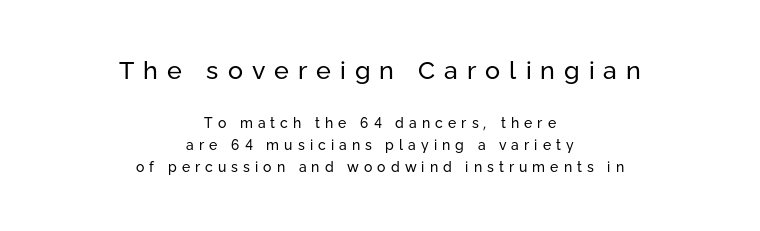
{"italic": "no", "bold": "no", "underline": "no", "align": "center", "line_spacing": "normal", "line_spacing_ratio": 1.59, "letter_spacing": "wide", "letter_spacing_em": 0.36, "larger_block": "first", "size_ratio": 1.79, "glyph_px": 25}
